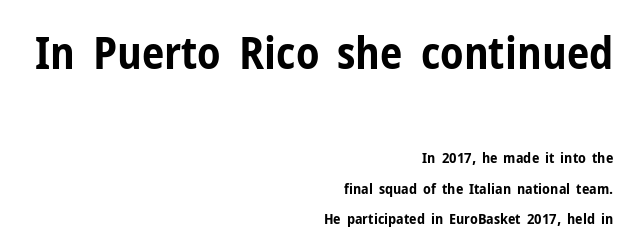
Caption: multi-line text, flush right, ragged left. Successive baselines arrive slowly, with a big drop between each. Of the two passages, the one on top uses the larger point size. The rendering shows plain stroke endings on the letterforms — a sans-serif design. Here the designer chose a conventional face with non-uniform glyph widths.
